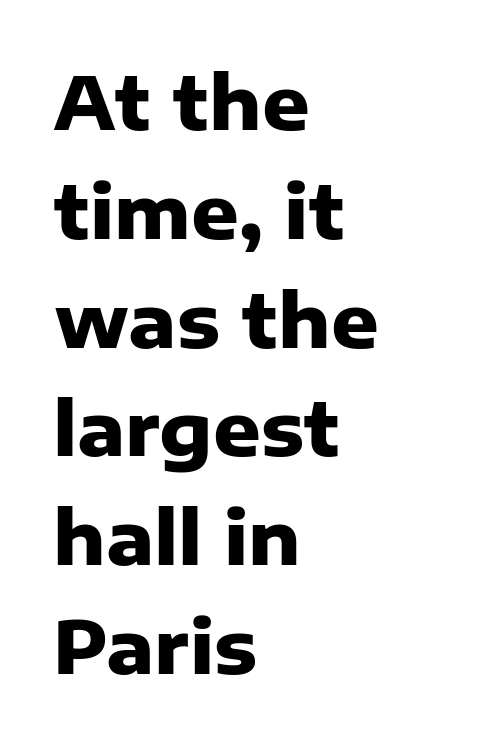
{"serif": "no", "italic": "no", "bold": "yes", "weight": "heavy", "width": "normal", "stroke_contrast": "low", "x_height": "medium", "monospaced": "no", "underline": "no", "align": "left", "line_spacing": "normal", "line_spacing_ratio": 1.47, "letter_spacing": "normal", "letter_spacing_em": 0.0, "glyph_px": 74}
